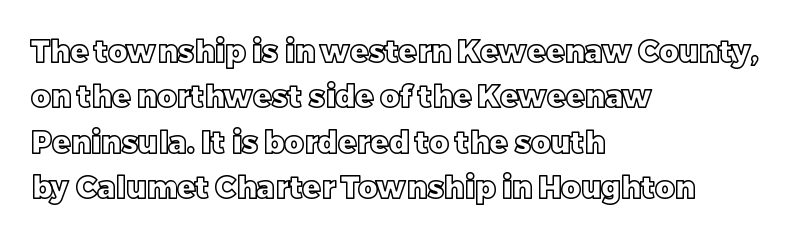
The image shows 30 px text type, upright; set left-aligned, normal line spacing (1.51x), normal letter spacing, not underlined; a large x-height.
